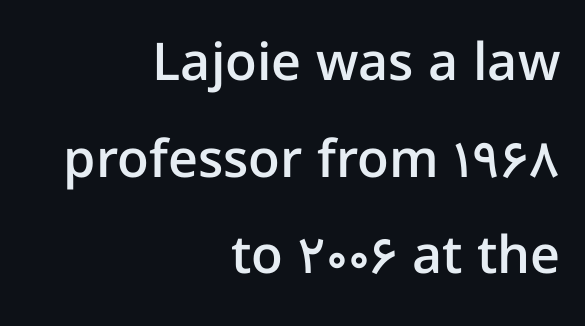
{"serif": "no", "italic": "no", "bold": "semi", "weight": "semibold", "width": "normal", "stroke_contrast": "low", "x_height": "medium", "monospaced": "no", "underline": "no", "align": "right", "line_spacing_ratio": 1.86, "letter_spacing": "normal", "letter_spacing_em": 0.0, "glyph_px": 52}
